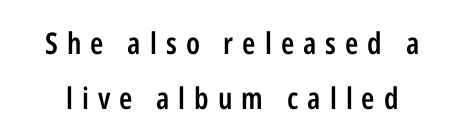
Stems and bowls a touch heavier than normal — semibold. Students, note that the glyphs here are deliberately spaced far apart. Stroke terminals: plain, sans-serif. The gap between lines stays unmarked. The lettering stays uniformly vertical, giving the passage a roman look. Is this a fixed-width face? No — the glyphs have proportional, varying widths.
